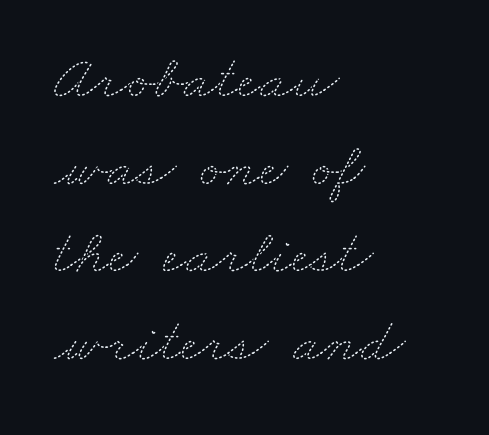
The image shows 63 px thin, wide type; set left-aligned, normal line spacing (1.39x), normal letter spacing, not underlined; medium stroke contrast and a small x-height.
